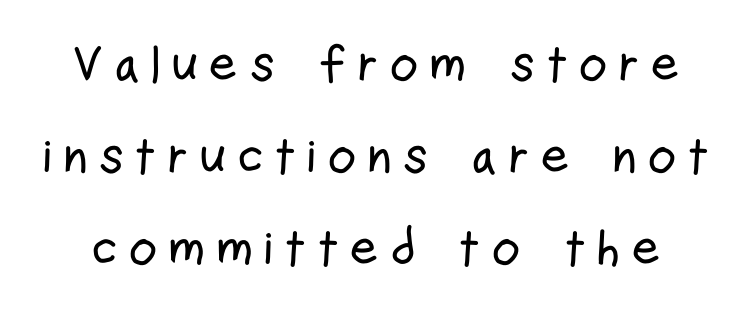
Q: Is the text italic (slanted)? A: No, it is upright.
Q: Is the typeface a serif or a sans-serif typeface? A: Sans-serif.
Q: Is the text underlined? A: No.
Q: Is the spacing between letters normal or unusually wide? A: Unusually wide.
Q: Width (condensed, normal, or wide)? A: Condensed.
Q: Stroke contrast? A: Low.
Q: x-height? A: Medium.
Q: Monospaced? A: No.
